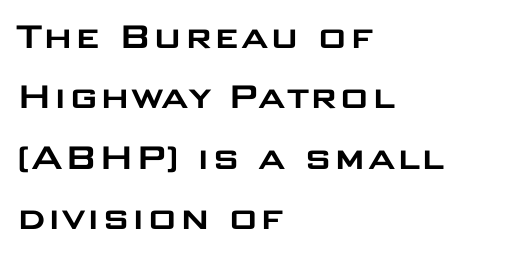
The image shows 42 px wide sans-serif type, upright; set left-aligned, normal line spacing (1.44x), normal letter spacing, not underlined; low stroke contrast and a large x-height.
